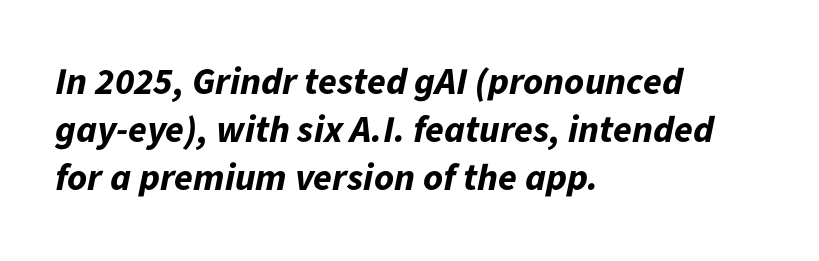
Q: Is the text bold? A: Yes.
Q: Is the text italic (slanted)? A: Yes, it leans right by about 11 degrees.
Q: Is the text underlined? A: No.
Q: How is the paragraph aligned? A: Left-aligned.
Q: Is the spacing between letters normal or unusually wide? A: Normal.
Q: Is the spacing between lines tight, normal or loose? A: Normal.
Q: Width (condensed, normal, or wide)? A: Normal.
Q: Stroke contrast? A: Low.
Q: x-height? A: Medium.
Q: Monospaced? A: No.
